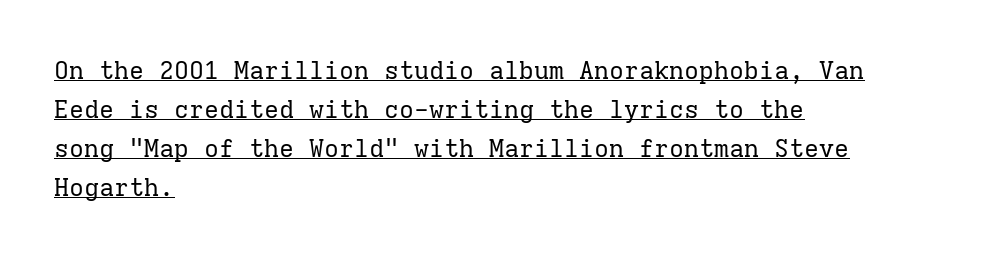
Q: Is the text bold? A: No.
Q: Is the text italic (slanted)? A: No, it is upright.
Q: Is the text underlined? A: Yes.
Q: How is the paragraph aligned? A: Left-aligned.
Q: Is the spacing between letters normal or unusually wide? A: Normal.
Q: Is the spacing between lines tight, normal or loose? A: Normal.
